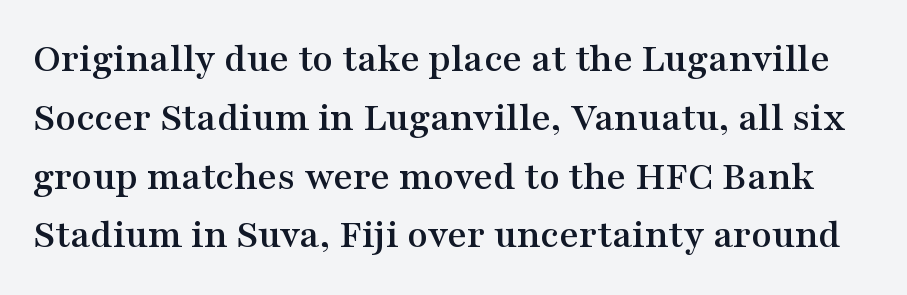
The specimen reads as upright at a glance. Compared with typical body copy, the letter spacing here is the same. Any mark beneath the type? The region is blank. The font family rendered here belongs to the serif group. The passage shown is typed in a proportional face where columns would drift. This sample keeps an unexceptional amount of space between lines.
